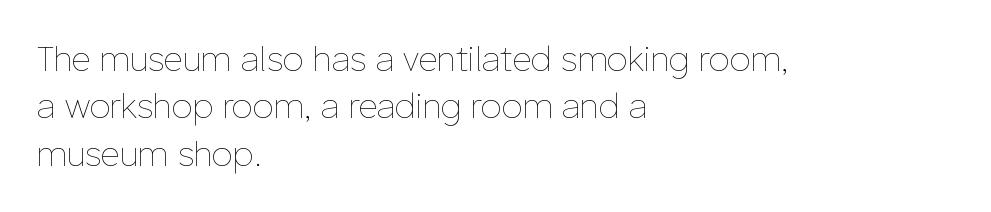
The image shows 34 px thin type, upright; set left-aligned, normal line spacing (1.39x), normal letter spacing, not underlined; low stroke contrast and a medium x-height.
